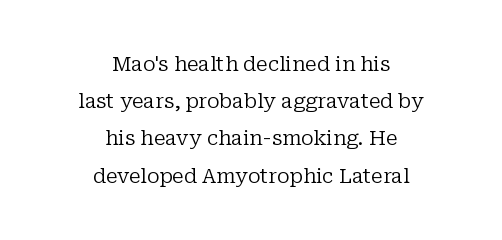
Q: Is the text bold? A: No.
Q: Is the text italic (slanted)? A: No, it is upright.
Q: Is the text underlined? A: No.
Q: How is the paragraph aligned? A: Centered.
Q: Is the spacing between letters normal or unusually wide? A: Normal.
